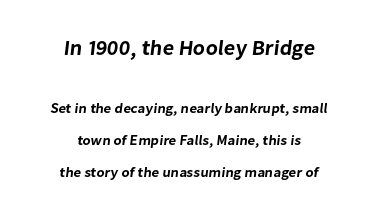
Q: Is the text underlined? A: No.
Q: How is the paragraph aligned? A: Centered.
Q: Is the spacing between letters normal or unusually wide? A: Normal.
Q: Is the spacing between lines tight, normal or loose? A: Loose.
Q: Which block of text is set in a larger size, the first (top) or the second (bottom)? A: The first (top) one.
